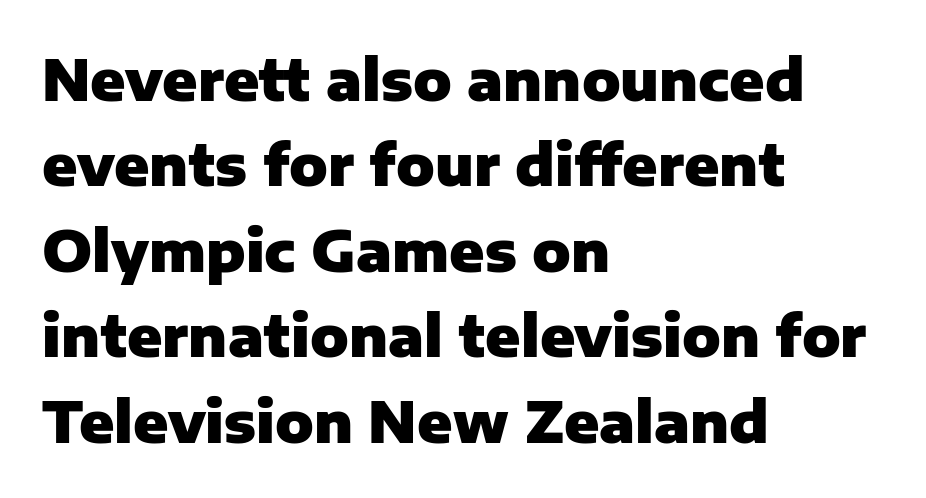
The image shows 57 px heavy sans-serif type, upright; set left-aligned, normal line spacing (1.5x), normal letter spacing, not underlined; low stroke contrast and a medium x-height.
